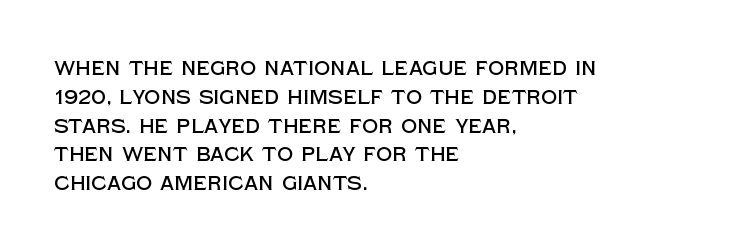
Default kerning and tracking; the words read as compact shapes. The type sits square on the baseline with zero lean. How would I describe the line gaps? Plain and ordinary. The zone under the glyphs is completely vacant. The lines are quadded left.
